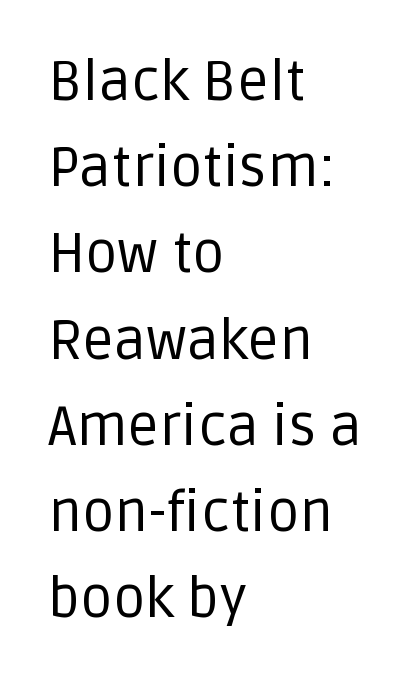
Q: Is the text bold? A: No.
Q: Is the text italic (slanted)? A: No, it is upright.
Q: Is the typeface a serif or a sans-serif typeface? A: Sans-serif.
Q: Is the text underlined? A: No.
Q: How is the paragraph aligned? A: Left-aligned.
Q: Is the spacing between letters normal or unusually wide? A: Normal.
Q: Is the spacing between lines tight, normal or loose? A: Normal.
Q: Width (condensed, normal, or wide)? A: Normal.
Q: Stroke contrast? A: Low.
Q: x-height? A: Large.
Q: Monospaced? A: No.
